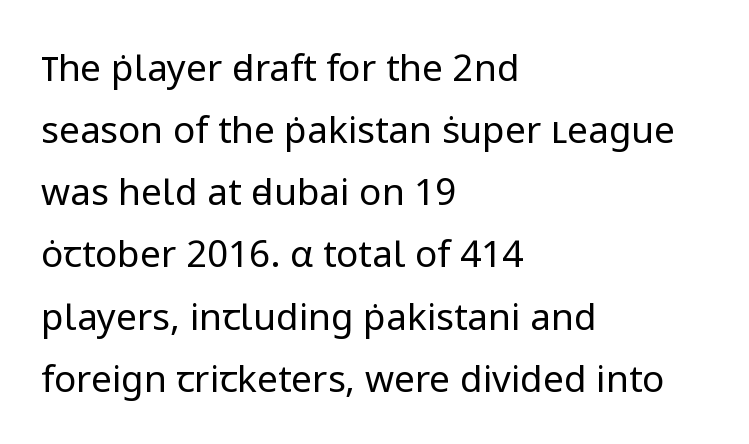
The passage shown is typed in a proportional face where columns would drift. The horizontal fit of the characters is conventional and even. The foot of each line stays bare and open. Italic: no, the glyphs are upright roman. Interline gaps are of average width in this sample. The ragged edge is on the right, which tells us the setting is flush left.
